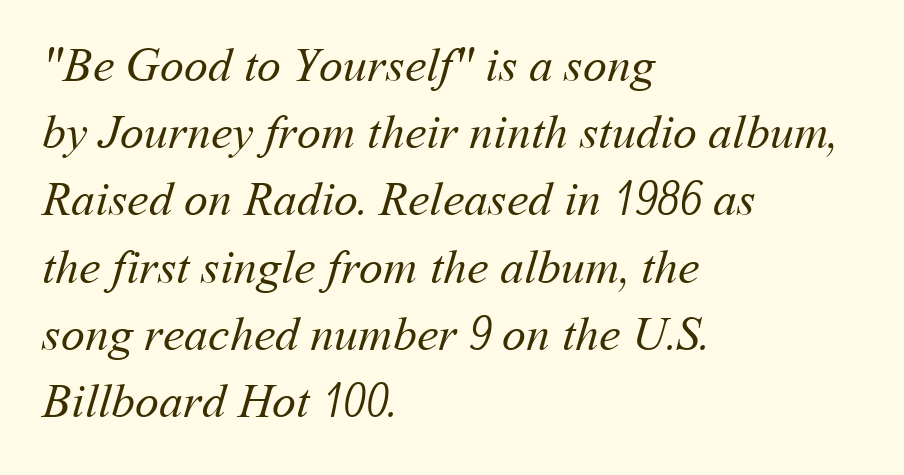
{"bold": "no", "weight": "regular", "width": "normal", "stroke_contrast": "medium", "x_height": "medium", "monospaced": "no", "underline": "no", "align": "left", "line_spacing": "normal", "line_spacing_ratio": 1.4, "letter_spacing": "normal", "letter_spacing_em": 0.0, "glyph_px": 48}
